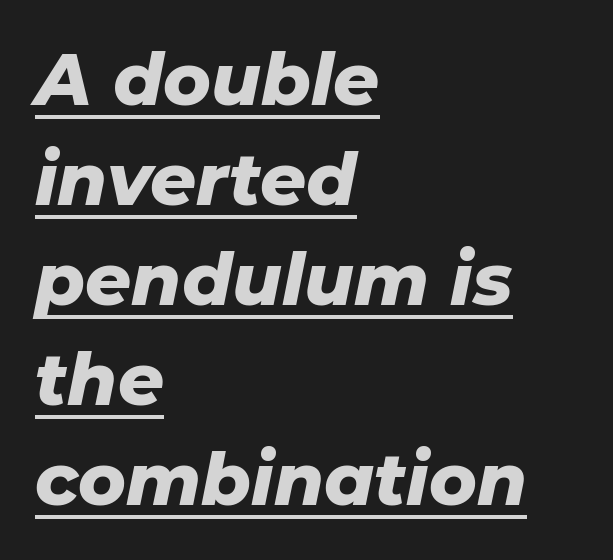
Q: Is the text bold? A: Yes.
Q: Is the text italic (slanted)? A: Yes, it leans right by about 11 degrees.
Q: Is the text underlined? A: Yes.
Q: How is the paragraph aligned? A: Left-aligned.
Q: Is the spacing between letters normal or unusually wide? A: Normal.
Q: Is the spacing between lines tight, normal or loose? A: Normal.
Q: Width (condensed, normal, or wide)? A: Normal.
Q: Stroke contrast? A: Low.
Q: x-height? A: Medium.
Q: Monospaced? A: No.
